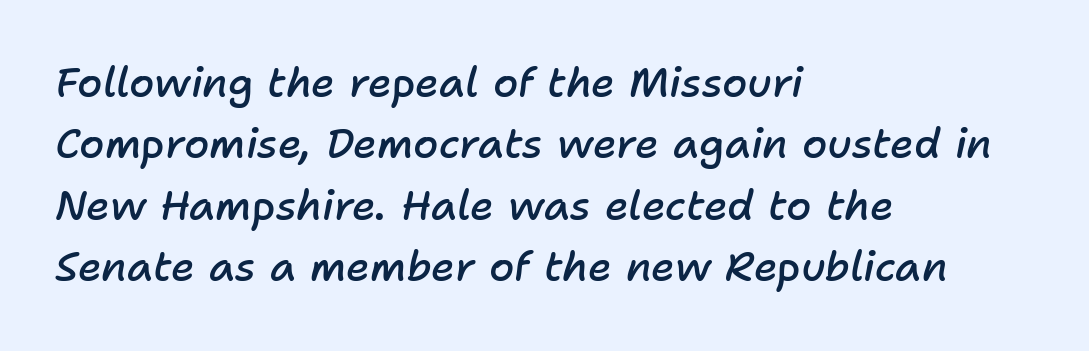
{"italic": "yes", "lean": "right", "slant_degrees": 11, "bold": "semi", "weight": "semibold", "width": "normal", "stroke_contrast": "low", "x_height": "medium", "monospaced": "no", "underline": "no", "align": "left", "line_spacing": "normal", "line_spacing_ratio": 1.5, "letter_spacing": "normal", "letter_spacing_em": 0.0, "glyph_px": 41}
